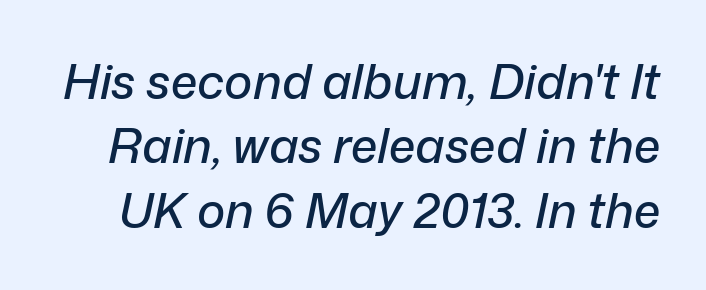
The image shows 48 px text type, italic (leaning right); set normal line spacing (1.34x), normal letter spacing, not underlined; low stroke contrast and a medium x-height.
